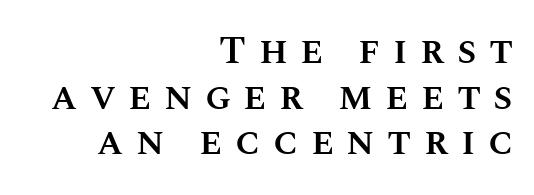
The image shows 39 px semibold type, upright; set right-aligned, line spacing 1.17x, unusually wide letter spacing (+0.32 em), not underlined; medium stroke contrast and a large x-height.
